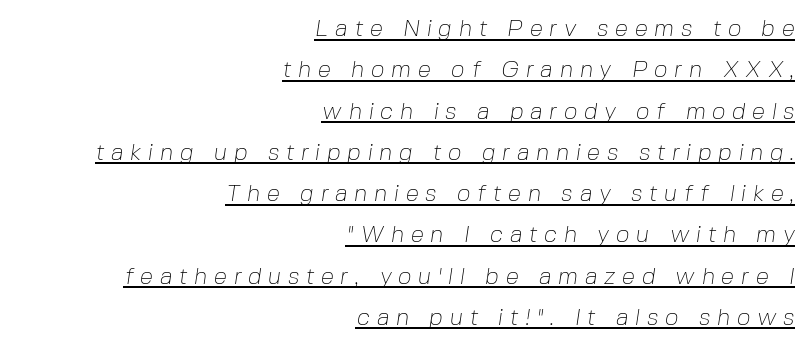
Q: Is the text bold? A: No.
Q: Is the text underlined? A: Yes.
Q: How is the paragraph aligned? A: Right-aligned.
Q: Is the spacing between letters normal or unusually wide? A: Unusually wide.
